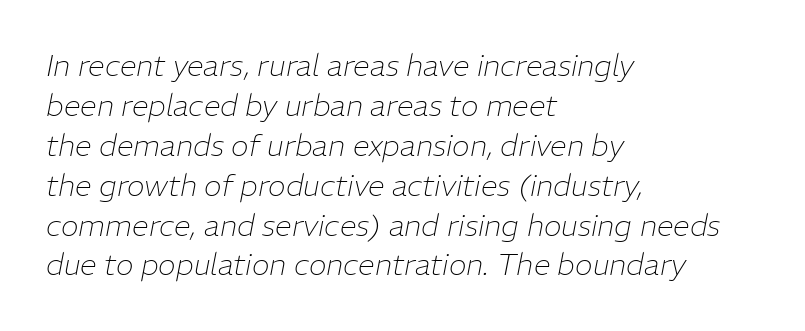
Quick note: italic. Leftover space on each line is placed entirely after the last word. Here the designer chose a conventional face with non-uniform glyph widths. Only glyphs here, with clear space below each row.
